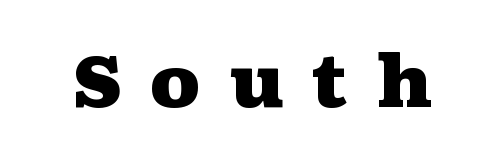
Is this a sans? No — the strokes have serifs. I'd describe the lettering as bold — thick and assertive. Note the varied advance widths — an 'i' is clearly narrower than an 'm'. Posture: upright roman. Has an underline been added? It has not.
